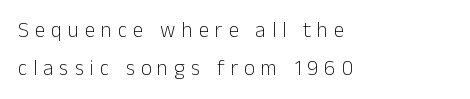
The image shows 21 px text type, upright; set left-aligned, line spacing 1.83x, unusually wide letter spacing (+0.29 em), not underlined.
